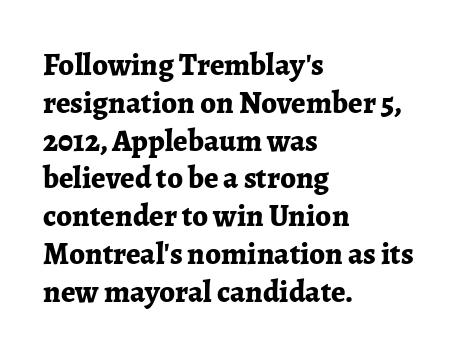
It's the straight-up-and-down kind of type. The zone under the glyphs is completely vacant. Does the weight exceed regular? Yes, all the way to bold. Note the varied advance widths — an 'i' is clearly narrower than an 'm'. This rendering employs a face with finishing strokes, i.e., a serif. Default kerning and tracking; the words read as compact shapes.
